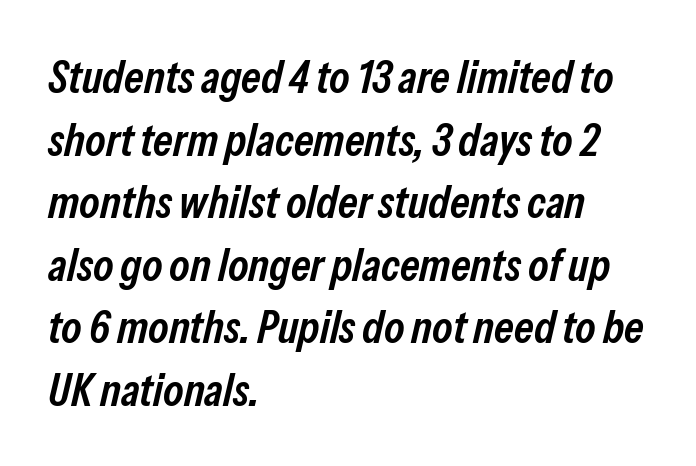
The image shows 46 px semibold, condensed type, italic (leaning right); set left-aligned, normal line spacing (1.36x), normal letter spacing, not underlined; low stroke contrast and a medium x-height.
